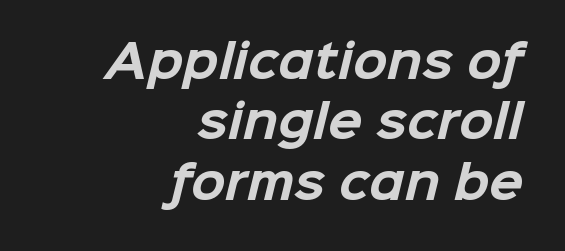
{"serif": "no", "bold": "yes", "weight": "bold", "width": "normal", "stroke_contrast": "low", "x_height": "medium", "monospaced": "no", "underline": "no", "align": "right", "line_spacing": "normal", "line_spacing_ratio": 1.34, "letter_spacing": "normal", "letter_spacing_em": 0.0, "glyph_px": 45}
